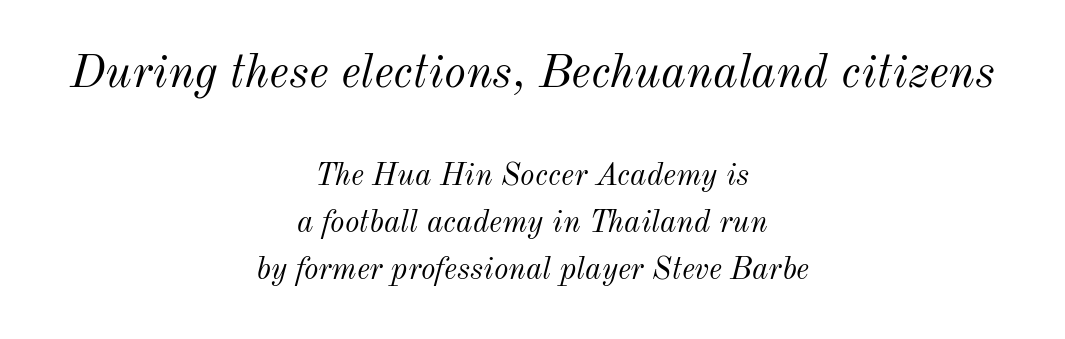
Q: Is the text bold? A: No.
Q: Is the text italic (slanted)? A: Yes, it leans right by about 12 degrees.
Q: Is the text underlined? A: No.
Q: How is the paragraph aligned? A: Centered.
Q: Is the spacing between letters normal or unusually wide? A: Normal.
Q: Is the spacing between lines tight, normal or loose? A: Normal.
Q: Which block of text is set in a larger size, the first (top) or the second (bottom)? A: The first (top) one.
Q: Width (condensed, normal, or wide)? A: Normal.
Q: Stroke contrast? A: Medium.
Q: x-height? A: Small.
Q: Monospaced? A: No.
